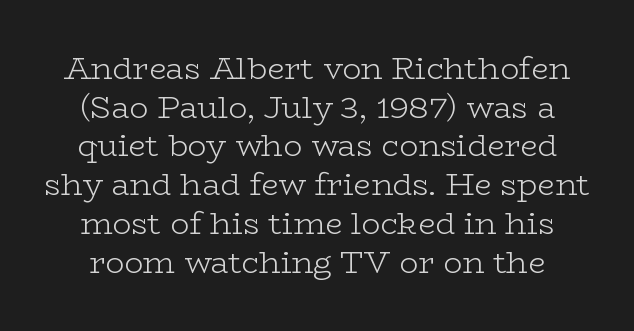
{"serif": "yes", "italic": "no", "bold": "no", "weight": "light", "width": "wide", "stroke_contrast": "low", "x_height": "medium", "monospaced": "no", "underline": "no", "line_spacing": "normal", "line_spacing_ratio": 1.25, "letter_spacing": "normal", "letter_spacing_em": 0.0, "glyph_px": 31}
